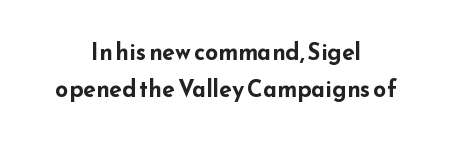
{"italic": "no", "bold": "yes", "underline": "no", "align": "center", "line_spacing": "normal", "line_spacing_ratio": 1.63, "letter_spacing": "normal", "letter_spacing_em": 0.0, "glyph_px": 23}
